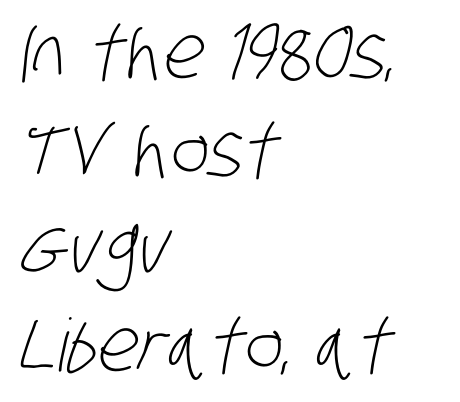
{"serif": "no", "bold": "no", "weight": "light", "width": "condensed", "stroke_contrast": "low", "x_height": "large", "monospaced": "no", "underline": "no", "align": "left", "line_spacing": "normal", "line_spacing_ratio": 1.34, "letter_spacing": "normal", "letter_spacing_em": 0.0, "glyph_px": 73}
